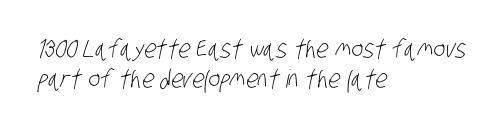
The image shows 25 px text type; set left-aligned, line spacing 1.22x, normal letter spacing, not underlined.
